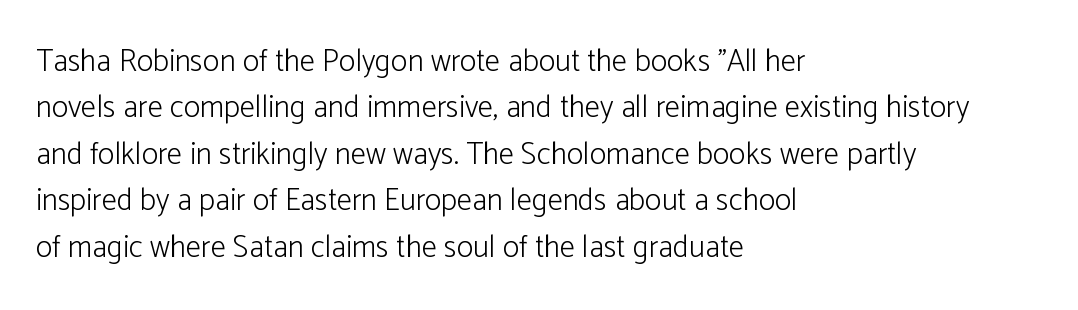
The image shows 31 px light sans-serif type, upright; set left-aligned, normal line spacing (1.5x), normal letter spacing, not underlined; low stroke contrast and a medium x-height.
